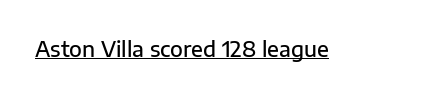
{"italic": "no", "bold": "semi", "underline": "yes", "letter_spacing": "normal", "letter_spacing_em": 0.0, "glyph_px": 21}
